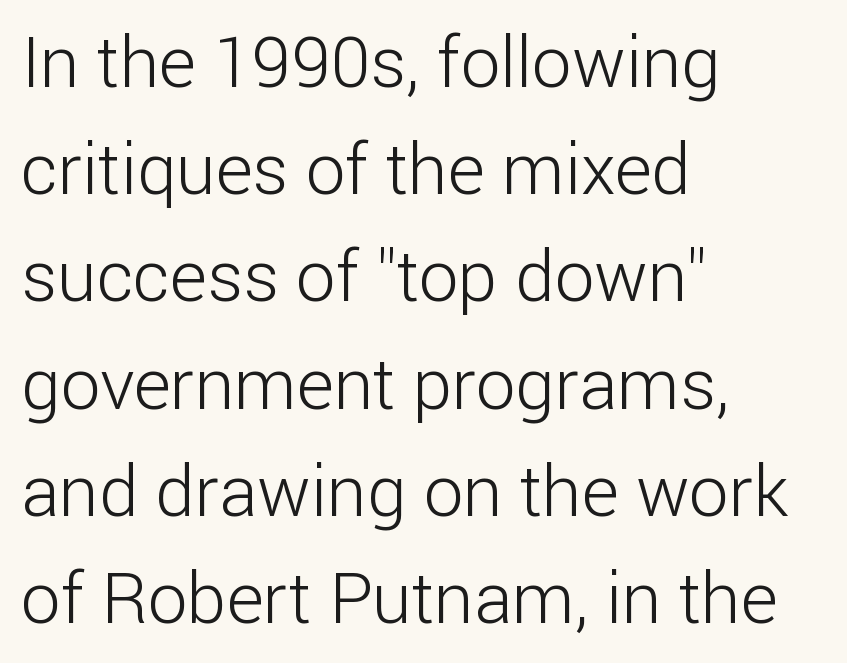
The specimen omits any rule beneath the text block's lines. Nothing unusual about the tracking: characters are spaced as the font intends. Classification — sans serif. Each line starts at the same left margin while the right side varies. On a weight scale, this lands at 450 or below. Ordinary non-slanted type is in use.
